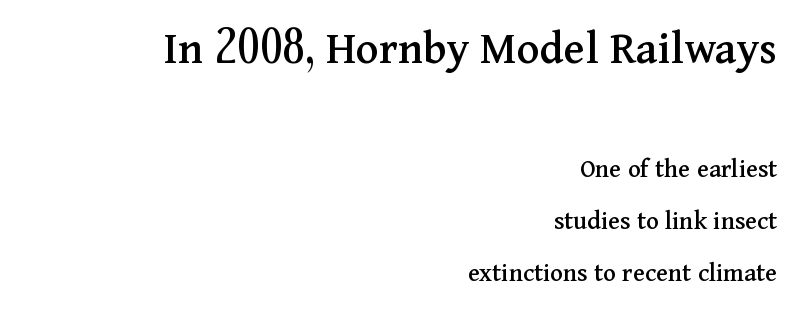
Layout note: lines flush right. A clean baseline with only descenders dipping below it. Varying glyph widths throughout — classic text-font behaviour. Whoever set this made the first block the dominant, larger element. Check where the strokes stop: tiny serifs finish them off.
